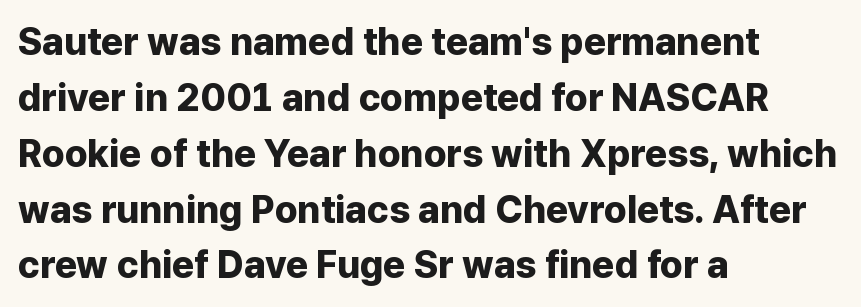
The rows are spaced the way most documents space them. If you drew a line through each stem, it would be perfectly vertical. Nothing unusual about the tracking: characters are spaced as the font intends. Is this a fixed-width face? No — the glyphs have proportional, varying widths.
